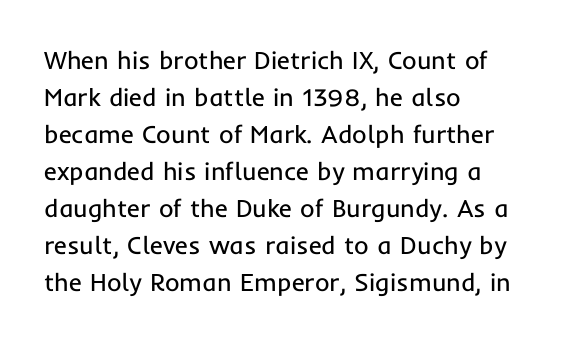
The image shows 25 px text type, upright; set left-aligned, normal line spacing (1.48x), normal letter spacing, not underlined.
